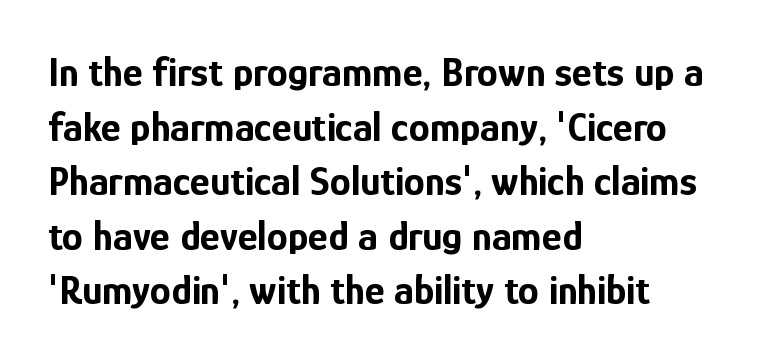
{"serif": "no", "italic": "no", "bold": "yes", "weight": "bold", "width": "condensed", "stroke_contrast": "low", "x_height": "medium", "monospaced": "no", "underline": "no", "align": "left", "line_spacing": "normal", "line_spacing_ratio": 1.3, "letter_spacing": "normal", "letter_spacing_em": 0.0, "glyph_px": 42}
